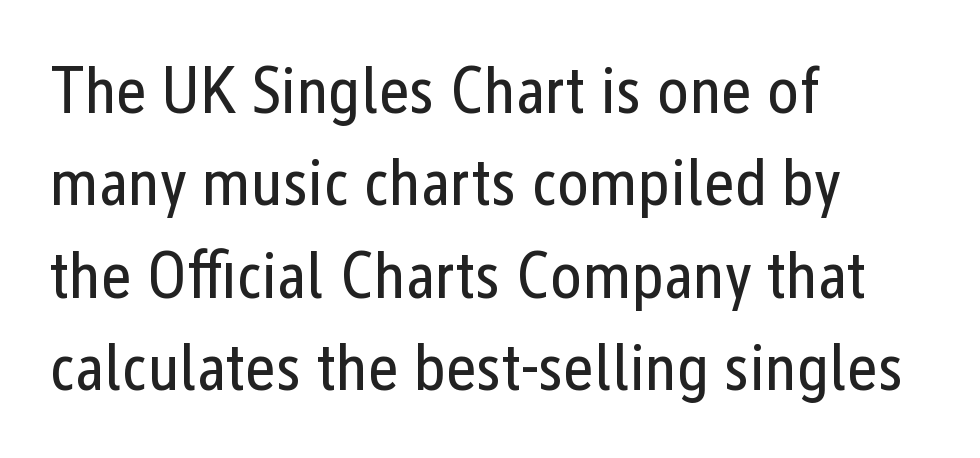
What stands out about the letter spacing? Nothing — it is the standard amount. Is the type heavy? It reads as light-to-regular instead. Interline gaps are of average width in this sample. Reading down the block, your eye returns to a fixed left position each line. Grotesque or geometric, the face here clearly has no serifs. Lines of text with bare space underneath.
